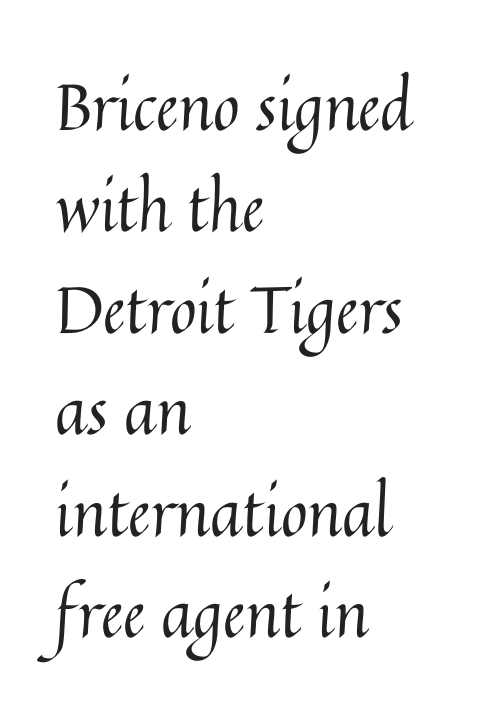
The image shows 65 px regular-weight type; set left-aligned, normal line spacing (1.56x), normal letter spacing, not underlined; medium stroke contrast and a medium x-height.
